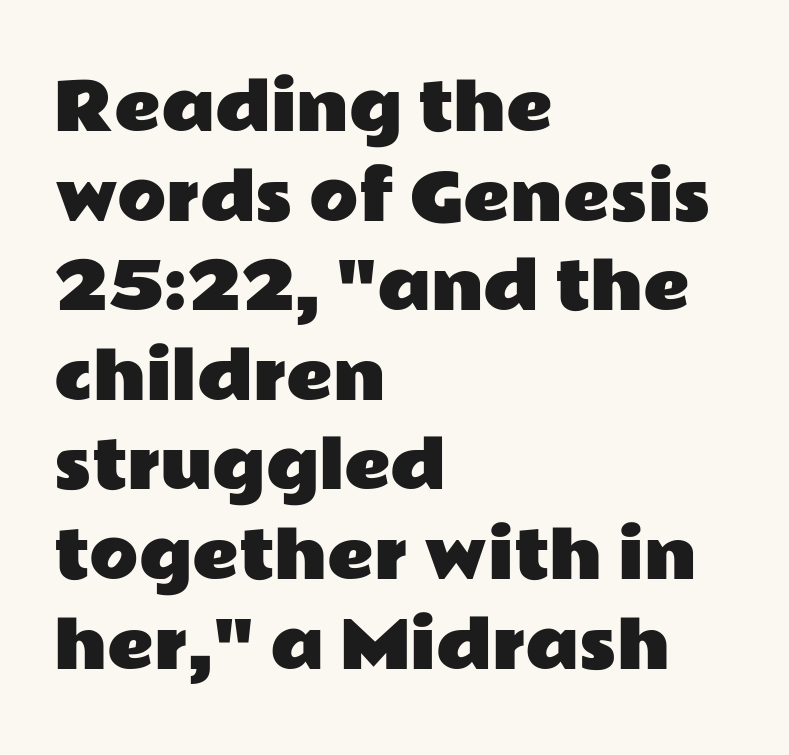
Tracking value appears to be zero — textbook default spacing. The string is rendered with underlining switched off. The paragraph shown leans on its left margin. No feet cap the strokes, marking this as sans-serif type.
